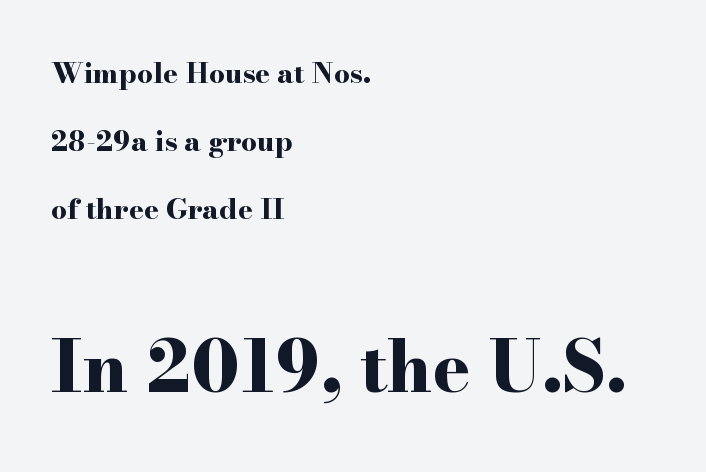
This is heavy type, rendered in bold. This sample uses a serif face. Standard letterfit; no display-style spreading of the glyphs. Is this a fixed-width face? No — the glyphs have proportional, varying widths.
